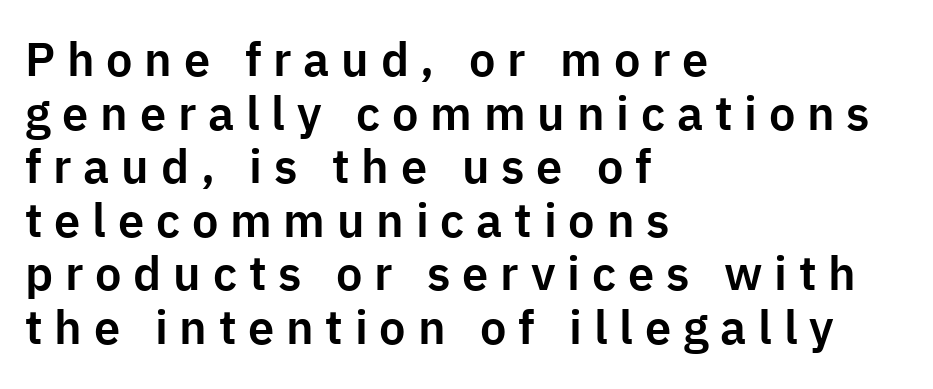
{"serif": "no", "italic": "no", "width": "normal", "stroke_contrast": "low", "x_height": "medium", "monospaced": "no", "underline": "no", "align": "left", "line_spacing": "tight", "line_spacing_ratio": 1.14, "letter_spacing": "wide", "letter_spacing_em": 0.25, "glyph_px": 47}
